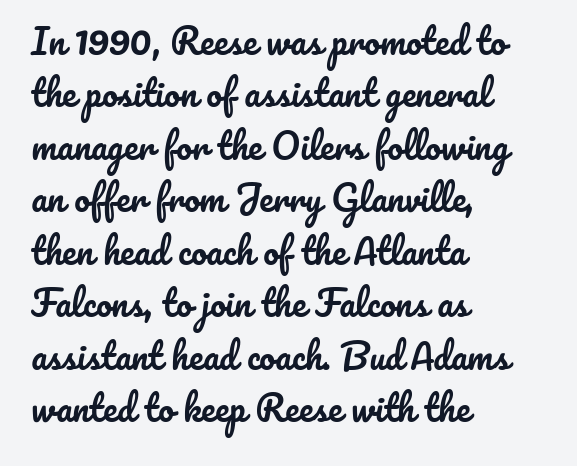
Q: Is the text italic (slanted)? A: Yes.
Q: Is the text underlined? A: No.
Q: How is the paragraph aligned? A: Left-aligned.
Q: Is the spacing between letters normal or unusually wide? A: Normal.
Q: Is the spacing between lines tight, normal or loose? A: Normal.
Q: Width (condensed, normal, or wide)? A: Normal.
Q: Stroke contrast? A: Low.
Q: x-height? A: Small.
Q: Monospaced? A: No.
